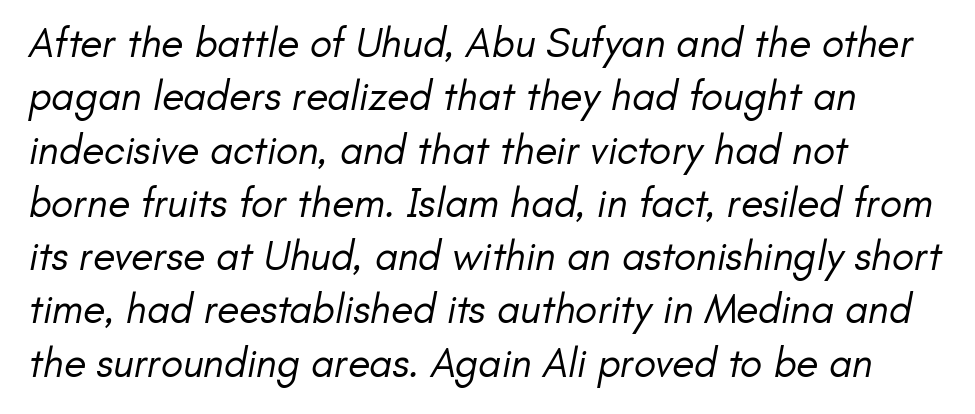
The paragraph shown leans on its left margin. Examine the stroke ends and you'll find no serifs. Standard letterfit; no display-style spreading of the glyphs. Weight: regular or lighter. Plain, unruled lines of type. The rendering uses a moderate line-height, typical for paragraphs.
